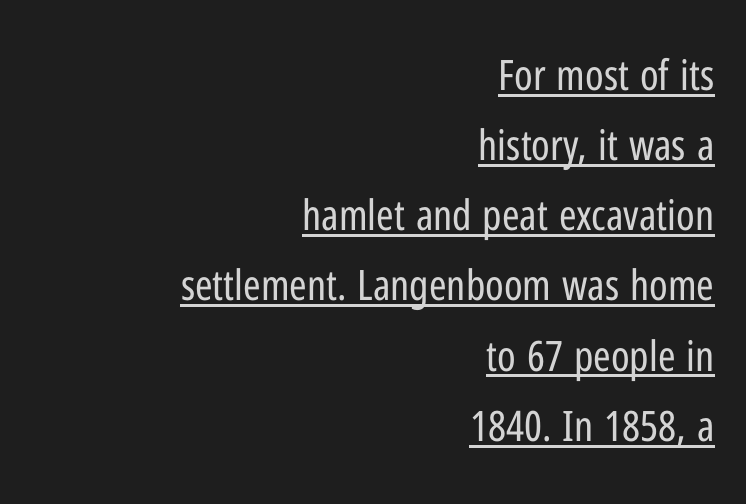
Q: Is the text bold? A: No.
Q: Is the text italic (slanted)? A: No, it is upright.
Q: Is the typeface a serif or a sans-serif typeface? A: Sans-serif.
Q: Is the text underlined? A: Yes.
Q: How is the paragraph aligned? A: Right-aligned.
Q: Is the spacing between letters normal or unusually wide? A: Normal.
Q: Is the spacing between lines tight, normal or loose? A: Normal.
Q: Width (condensed, normal, or wide)? A: Condensed.
Q: Stroke contrast? A: Low.
Q: x-height? A: Medium.
Q: Monospaced? A: No.
